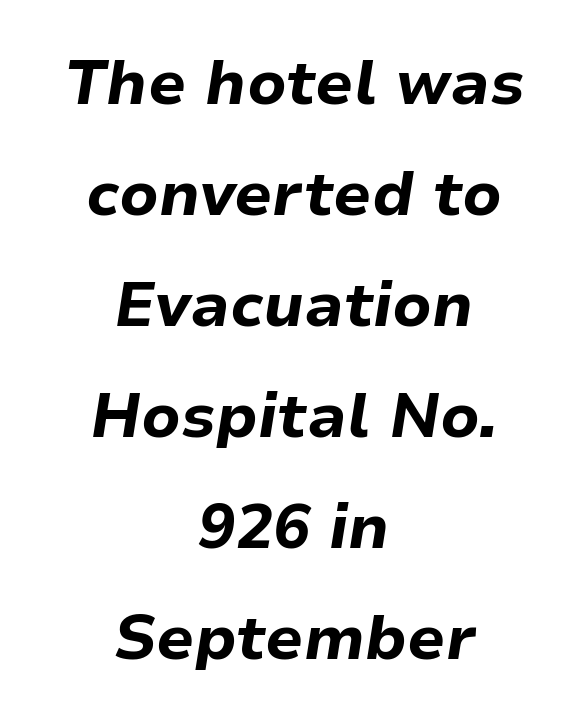
Short note: letters normally spaced. The specimen omits any rule beneath the text block's lines. Weight check: bold — yes, fully. Caption: multi-line text, centered on the measure. The text carries the slant typical of an italic or oblique font.
